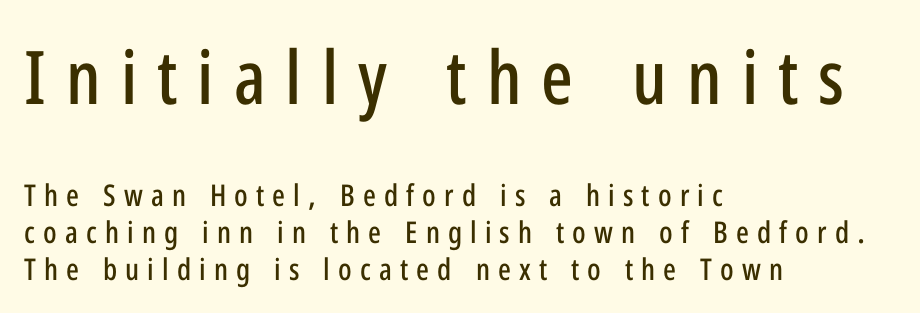
The image shows 74 px condensed sans-serif type, upright; set left-aligned, line spacing 1.22x, unusually wide letter spacing (+0.27 em), not underlined; the first (top) block is 2.47x larger; low stroke contrast and a medium x-height.
